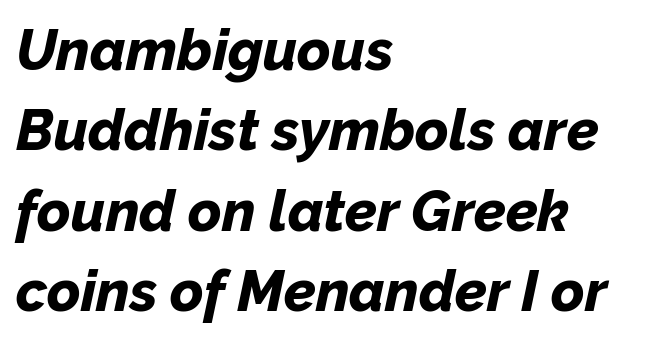
Q: Is the text bold? A: Yes.
Q: Is the text italic (slanted)? A: Yes, it leans right by about 12 degrees.
Q: Is the text underlined? A: No.
Q: How is the paragraph aligned? A: Left-aligned.
Q: Is the spacing between letters normal or unusually wide? A: Normal.
Q: Is the spacing between lines tight, normal or loose? A: Normal.
Q: Width (condensed, normal, or wide)? A: Normal.
Q: Stroke contrast? A: Low.
Q: x-height? A: Medium.
Q: Monospaced? A: No.
